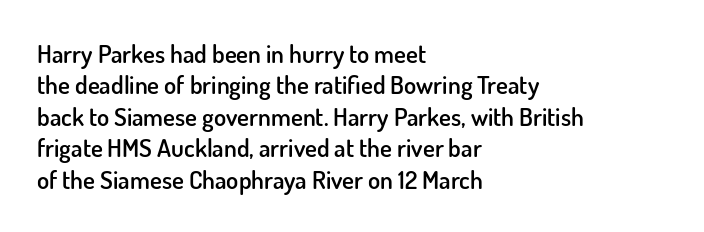
Has an underline been added? It has not. Nobody touched the tracking dial on this one. The rendering uses a semibold face; strokes are thickened but not to full bold. Style check: upright. Normally led — the rows are evenly, conventionally spaced.
